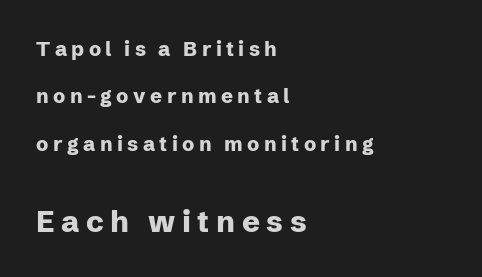
The letters in the lower block stand taller than those in the block above. Loose tracking; the words dissolve into strings of separated letters. Proportional: the letters do not fall into vertical columns. What's the leading like? Stretched, with rows far apart. In terms of posture, this sample is upright. Note: no serifs on the glyphs.
